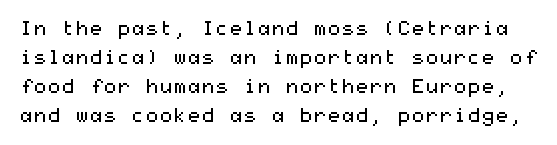
The image shows 20 px text type, upright; set normal line spacing (1.45x), normal letter spacing, not underlined.
